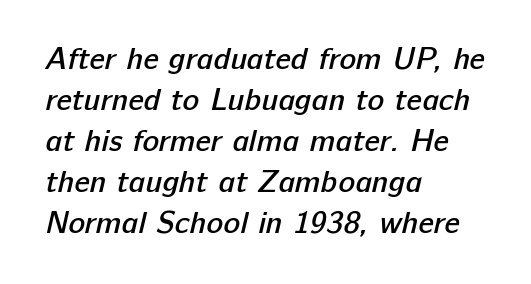
{"serif": "no", "bold": "semi", "weight": "semibold", "width": "normal", "stroke_contrast": "low", "x_height": "medium", "monospaced": "no", "underline": "no", "align": "left", "line_spacing": "normal", "line_spacing_ratio": 1.32, "letter_spacing": "normal", "letter_spacing_em": 0.0, "glyph_px": 31}
